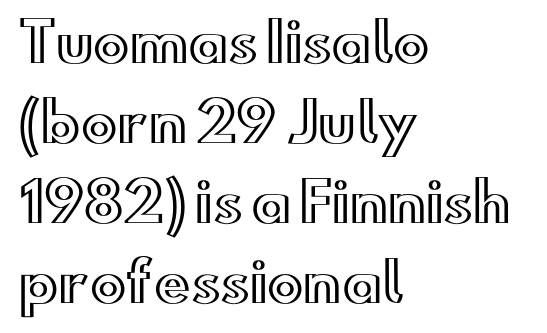
The image shows 54 px wide type, upright; set left-aligned, normal line spacing (1.48x), normal letter spacing, not underlined; a small x-height.
